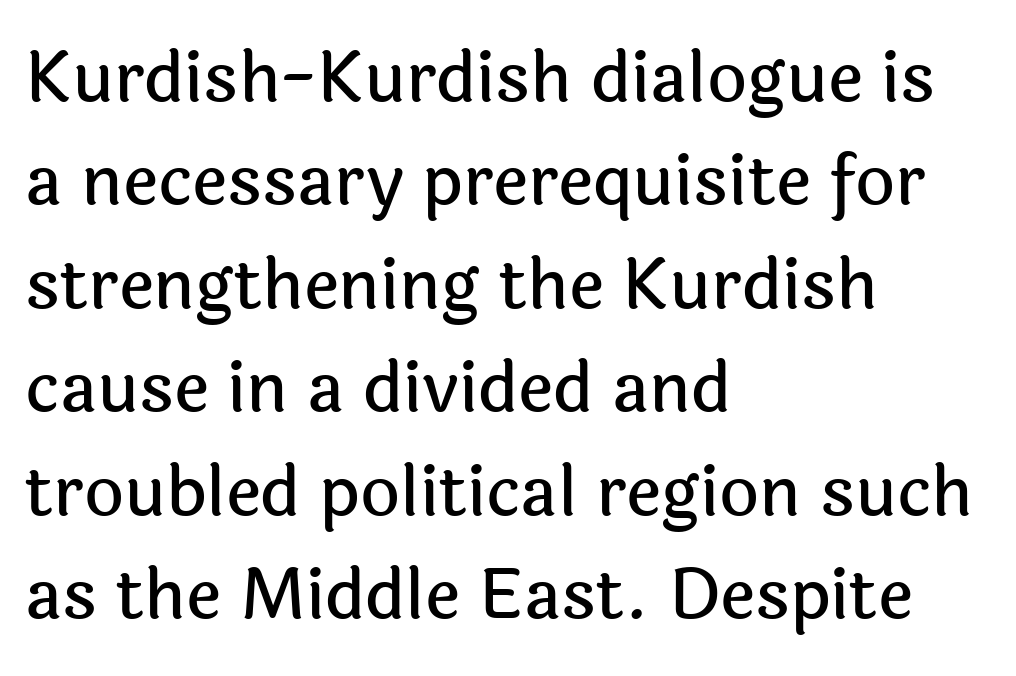
Q: Is the text italic (slanted)? A: No, it is upright.
Q: Is the typeface a serif or a sans-serif typeface? A: Sans-serif.
Q: Is the text underlined? A: No.
Q: How is the paragraph aligned? A: Left-aligned.
Q: Is the spacing between letters normal or unusually wide? A: Normal.
Q: Is the spacing between lines tight, normal or loose? A: Normal.
Q: Width (condensed, normal, or wide)? A: Normal.
Q: x-height? A: Medium.
Q: Monospaced? A: No.
